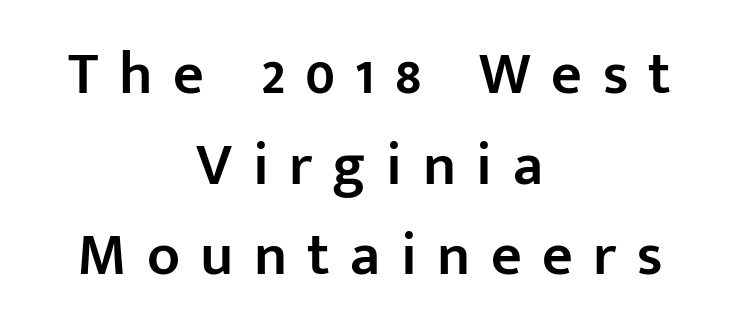
Rows of type keep a routine distance in the vertical direction. How are the letters spaced? Widely, with obvious added tracking. Looks like regular typesetting: each glyph gets only the width it needs. Glance below the letters and you will spot only blank space.
